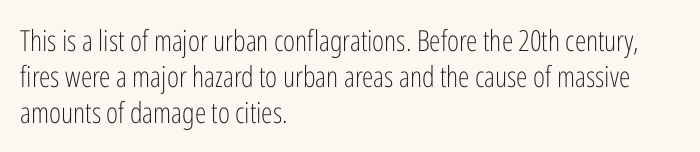
The image shows 29 px light, condensed sans-serif type, upright; set left-aligned, line spacing 1.24x, normal letter spacing, not underlined; low stroke contrast and a medium x-height.
